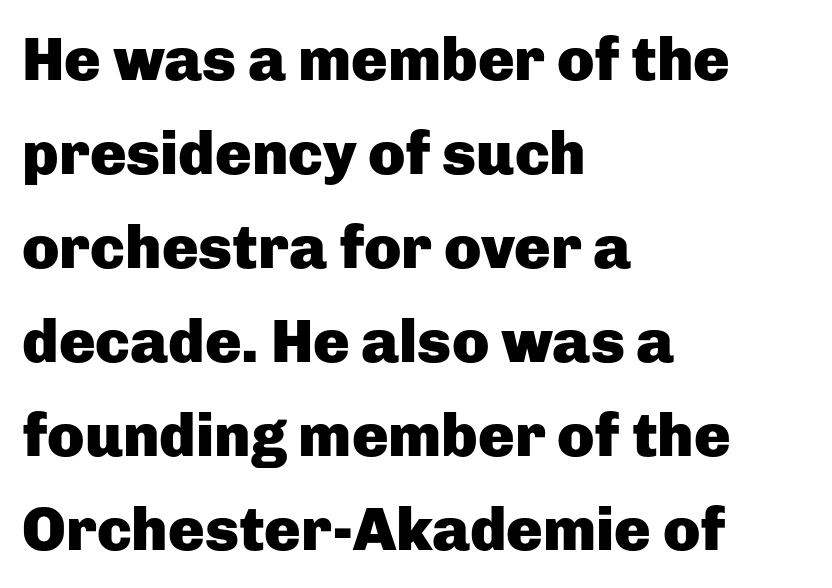
Q: Is the text bold? A: Yes.
Q: Is the text italic (slanted)? A: No, it is upright.
Q: Is the typeface a serif or a sans-serif typeface? A: Sans-serif.
Q: Is the text underlined? A: No.
Q: How is the paragraph aligned? A: Left-aligned.
Q: Is the spacing between letters normal or unusually wide? A: Normal.
Q: Is the spacing between lines tight, normal or loose? A: Normal.
Q: Width (condensed, normal, or wide)? A: Normal.
Q: Stroke contrast? A: Low.
Q: x-height? A: Medium.
Q: Monospaced? A: No.
